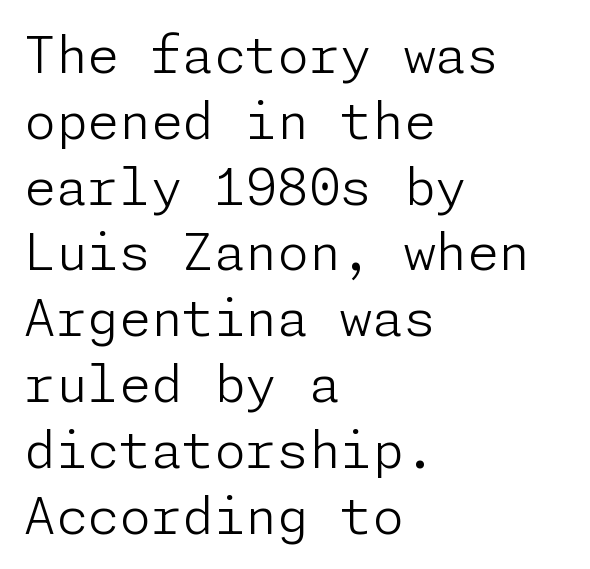
{"serif": "no", "italic": "no", "bold": "no", "weight": "light", "width": "normal", "stroke_contrast": "low", "x_height": "medium", "underline": "no", "align": "left", "line_spacing": "normal", "line_spacing_ratio": 1.29, "letter_spacing": "normal", "letter_spacing_em": 0.0, "glyph_px": 51}
